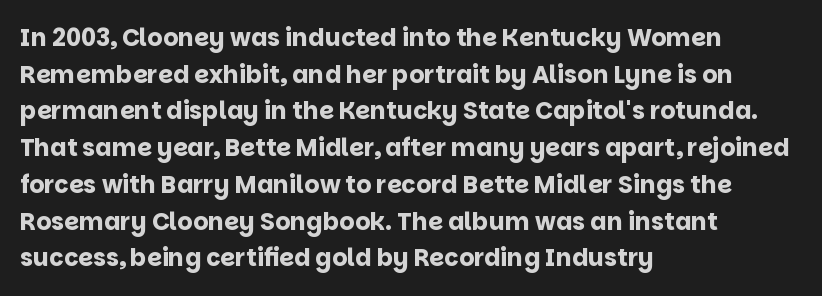
A typesetter would call this zero additional tracking. The letters stand upright; this is a roman face. Regular leading. The passage is arranged the way most books set body copy — flush left. Rule under the text: the space is simply empty. Strokes here are thick enough to call this a true bold.
